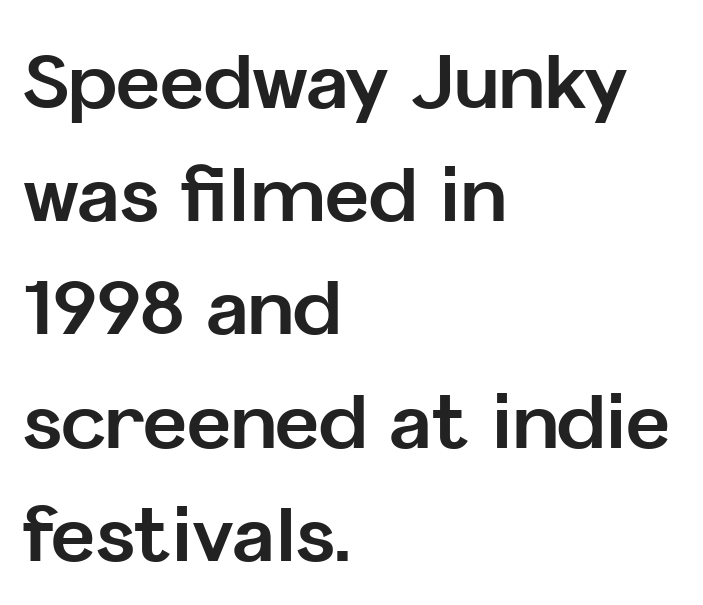
The image shows 76 px bold sans-serif type, upright; set left-aligned, normal line spacing (1.49x), normal letter spacing, not underlined; low stroke contrast and a medium x-height.
